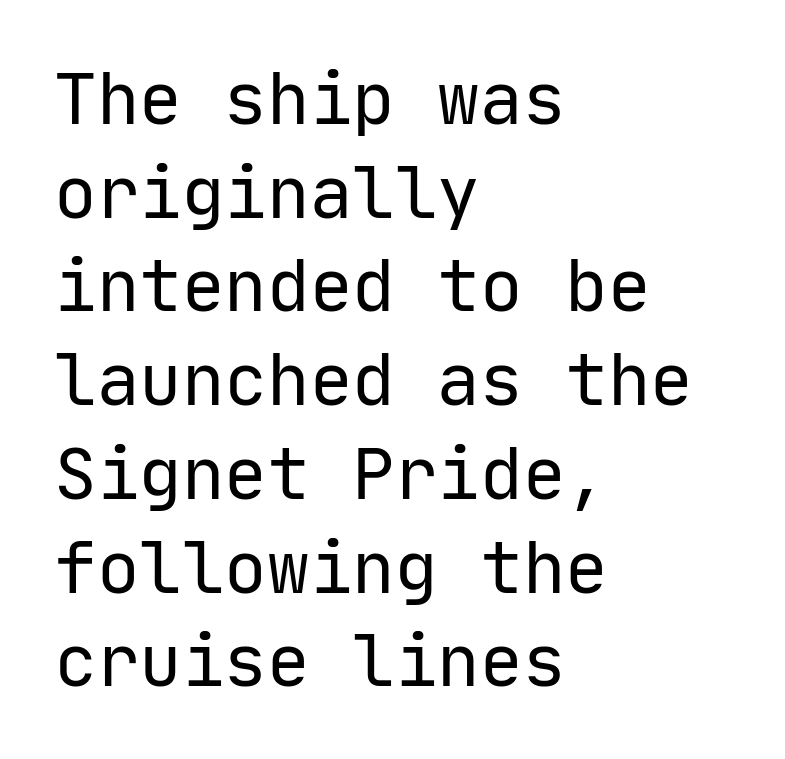
The image shows 71 px regular-weight sans-serif type, upright, monospaced; set left-aligned, normal line spacing (1.32x), normal letter spacing, not underlined; low stroke contrast and a medium x-height.
